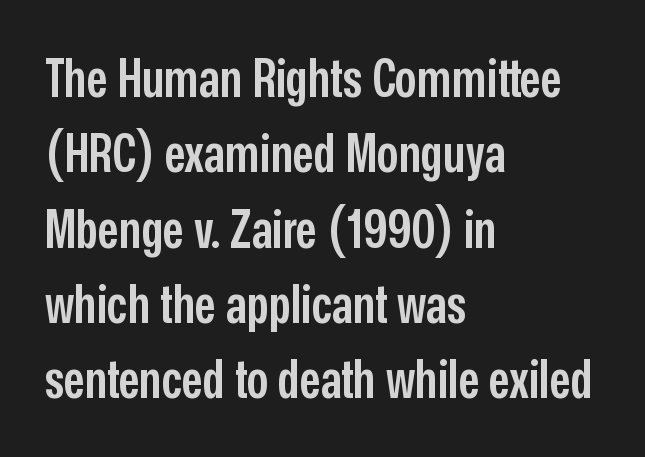
Q: Is the text bold? A: Semi-bold.
Q: Is the text italic (slanted)? A: No, it is upright.
Q: Is the typeface a serif or a sans-serif typeface? A: Sans-serif.
Q: Is the text underlined? A: No.
Q: How is the paragraph aligned? A: Left-aligned.
Q: Is the spacing between letters normal or unusually wide? A: Normal.
Q: Is the spacing between lines tight, normal or loose? A: Normal.
Q: Width (condensed, normal, or wide)? A: Condensed.
Q: Stroke contrast? A: Low.
Q: x-height? A: Medium.
Q: Monospaced? A: No.
